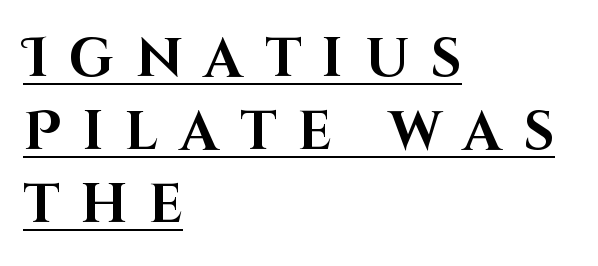
The image shows 54 px bold sans-serif type, upright; set left-aligned, normal line spacing (1.35x), unusually wide letter spacing (+0.4 em), underlined; high stroke contrast and a large x-height.
